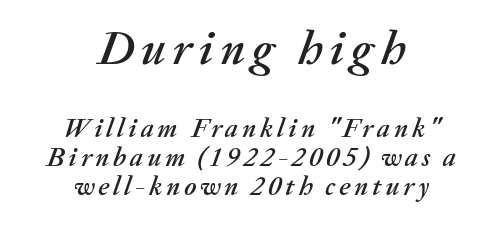
The image shows 48 px text type, italic (leaning right); set centered, tight line spacing (1.06x), not underlined; the first (top) block is 1.78x larger; medium stroke contrast and a medium x-height.
